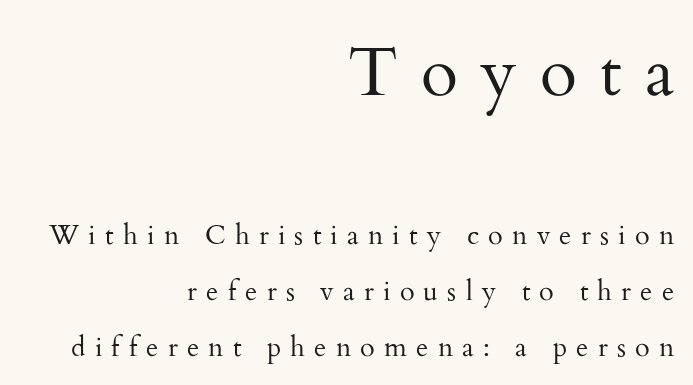
{"serif": "yes", "italic": "no", "bold": "no", "weight": "regular", "width": "normal", "stroke_contrast": "medium", "x_height": "small", "monospaced": "no", "underline": "no", "align": "right", "line_spacing": "loose", "line_spacing_ratio": 2.07, "letter_spacing": "wide", "letter_spacing_em": 0.34, "larger_block": "first", "size_ratio": 2.52, "glyph_px": 68}
